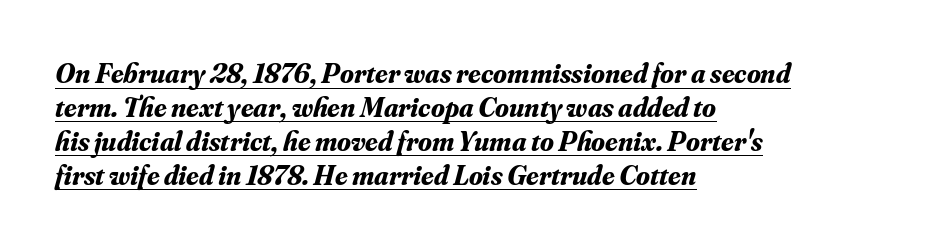
The image shows 28 px bold serif type, italic (leaning right); set left-aligned, line spacing 1.21x, normal letter spacing, underlined; medium stroke contrast and a small x-height.
